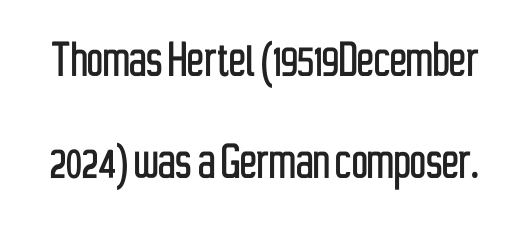
Q: Is the text italic (slanted)? A: No, it is upright.
Q: Is the typeface a serif or a sans-serif typeface? A: Sans-serif.
Q: Is the text underlined? A: No.
Q: Is the spacing between letters normal or unusually wide? A: Normal.
Q: Width (condensed, normal, or wide)? A: Condensed.
Q: Stroke contrast? A: Low.
Q: x-height? A: Medium.
Q: Monospaced? A: No.
